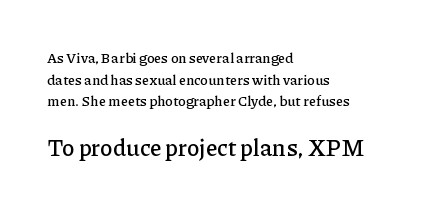
The image shows 23 px text type, upright; set left-aligned, normal line spacing (1.54x), normal letter spacing, not underlined; the second (bottom) block is 1.64x larger.
